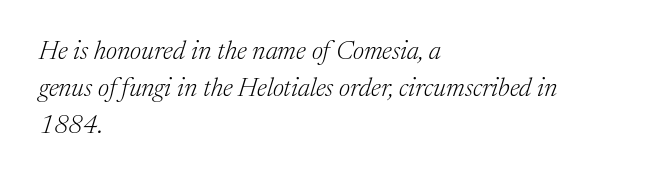
The gaps between neighbouring characters are ordinary and unremarkable. How would I describe the line gaps? Plain and ordinary. The typesetter chose a ragged-right arrangement here. Quick note: italic. Check the space under the baseline: it is left empty.
